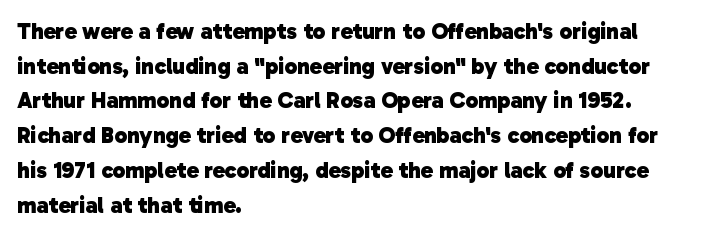
Short note: letters normally spaced. Heavy-handed strokes throughout: this text is bold. The words here are not underlined. The passage is arranged the way most books set body copy — flush left. Vertical spacing — default.
